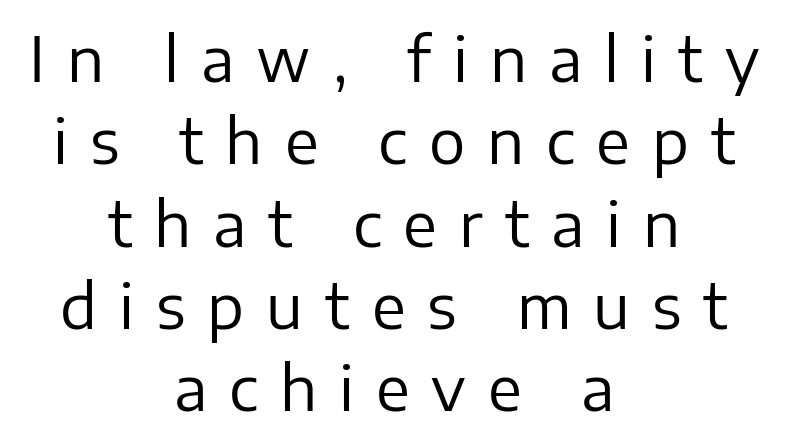
{"serif": "no", "italic": "no", "bold": "no", "weight": "regular", "width": "normal", "stroke_contrast": "low", "x_height": "medium", "monospaced": "no", "underline": "no", "align": "center", "line_spacing": "normal", "line_spacing_ratio": 1.35, "letter_spacing": "wide", "letter_spacing_em": 0.36, "glyph_px": 61}
